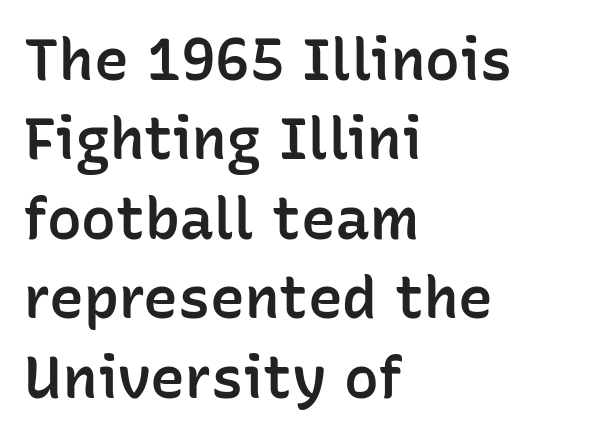
Q: Is the text bold? A: Semi-bold.
Q: Is the text italic (slanted)? A: No, it is upright.
Q: Is the typeface a serif or a sans-serif typeface? A: Sans-serif.
Q: Is the text underlined? A: No.
Q: How is the paragraph aligned? A: Left-aligned.
Q: Is the spacing between letters normal or unusually wide? A: Normal.
Q: Is the spacing between lines tight, normal or loose? A: Normal.
Q: Width (condensed, normal, or wide)? A: Normal.
Q: Stroke contrast? A: Low.
Q: x-height? A: Medium.
Q: Monospaced? A: No.
